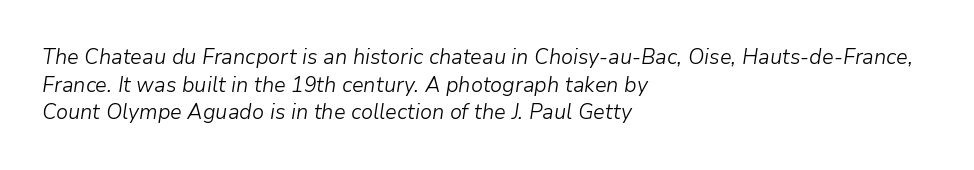
These lines are set flush left with a ragged right edge. The vertical gap from one line to the next is medium. You could call the tracking neutral — neither tight nor loose. Beneath every word, the page is bare.
